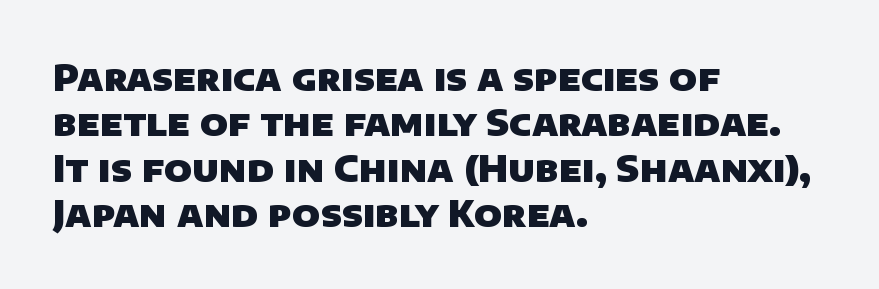
{"serif": "no", "bold": "yes", "weight": "heavy", "width": "normal", "stroke_contrast": "low", "x_height": "large", "monospaced": "no", "underline": "no", "align": "left", "line_spacing": "normal", "line_spacing_ratio": 1.26, "letter_spacing": "normal", "letter_spacing_em": 0.0, "glyph_px": 36}
